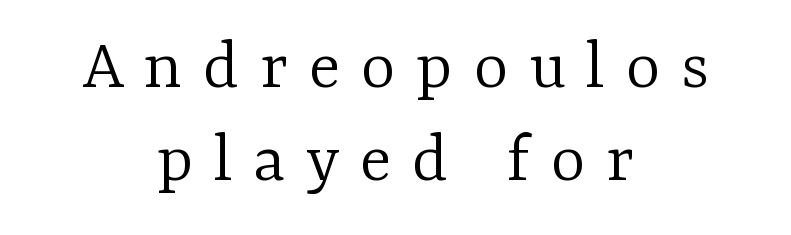
{"serif": "yes", "italic": "no", "bold": "no", "weight": "light", "width": "normal", "stroke_contrast": "low", "x_height": "medium", "monospaced": "no", "underline": "no", "align": "center", "line_spacing": "normal", "line_spacing_ratio": 1.26, "letter_spacing": "wide", "letter_spacing_em": 0.28, "glyph_px": 74}
